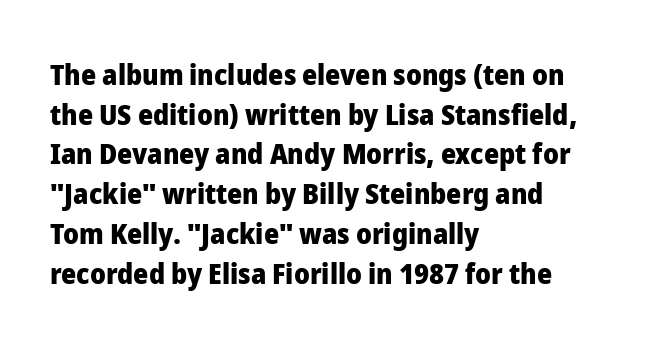
The image shows 29 px heavy sans-serif type, upright; set left-aligned, normal line spacing (1.37x), normal letter spacing, not underlined; low stroke contrast and a medium x-height.
